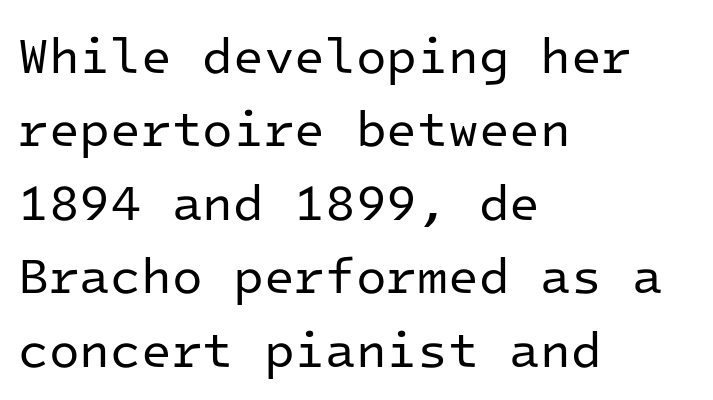
{"serif": "no", "italic": "no", "bold": "no", "weight": "regular", "width": "normal", "stroke_contrast": "low", "x_height": "medium", "monospaced": "yes", "underline": "no", "align": "left", "line_spacing": "normal", "line_spacing_ratio": 1.47, "letter_spacing": "normal", "letter_spacing_em": 0.0, "glyph_px": 50}
